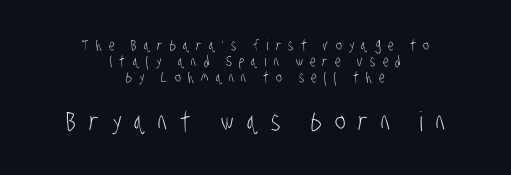
Each word looks stretched out because of the extra space between its letters. The rendering positions every line midway between the sides. Stems here are at most as thick as an everyday book face. The emphasis by scale lands on block number two, below. Is there much room between lines? No — they nearly touch. A clean baseline with only descenders dipping below it.
